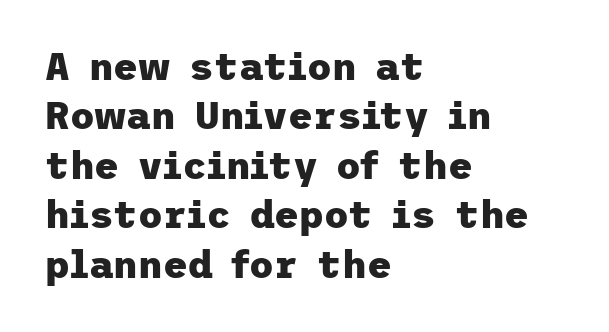
Q: Is the text bold? A: Yes.
Q: Is the text italic (slanted)? A: No, it is upright.
Q: Is the typeface a serif or a sans-serif typeface? A: Sans-serif.
Q: Is the text underlined? A: No.
Q: How is the paragraph aligned? A: Left-aligned.
Q: Is the spacing between letters normal or unusually wide? A: Normal.
Q: Is the spacing between lines tight, normal or loose? A: Normal.
Q: Width (condensed, normal, or wide)? A: Normal.
Q: Stroke contrast? A: Low.
Q: x-height? A: Medium.
